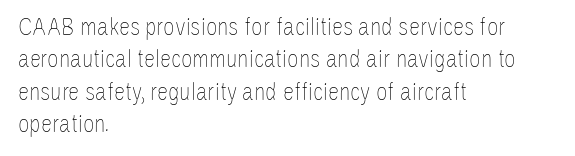
Q: Is the text bold? A: No.
Q: Is the text italic (slanted)? A: No, it is upright.
Q: Is the text underlined? A: No.
Q: How is the paragraph aligned? A: Left-aligned.
Q: Is the spacing between letters normal or unusually wide? A: Normal.
Q: Is the spacing between lines tight, normal or loose? A: Normal.
